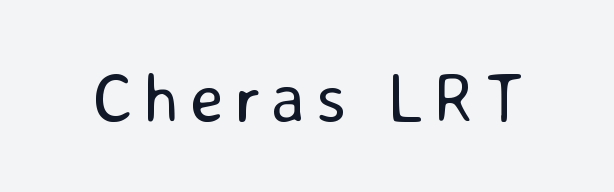
{"serif": "no", "italic": "no", "bold": "no", "weight": "regular", "width": "normal", "stroke_contrast": "low", "x_height": "medium", "monospaced": "no", "underline": "no", "glyph_px": 69}
